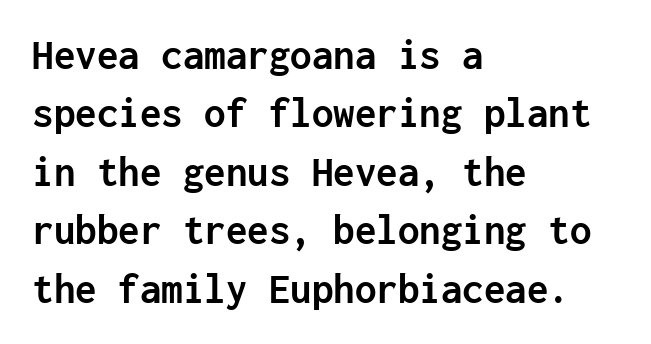
The image shows 43 px semibold sans-serif type, upright, monospaced; set left-aligned, normal line spacing (1.36x), normal letter spacing, not underlined; low stroke contrast and a medium x-height.
